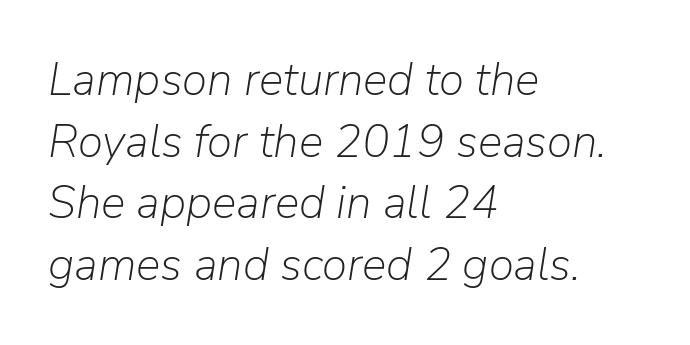
Q: Is the text bold? A: No.
Q: Is the text italic (slanted)? A: Yes, it leans right by about 9 degrees.
Q: Is the text underlined? A: No.
Q: How is the paragraph aligned? A: Left-aligned.
Q: Is the spacing between letters normal or unusually wide? A: Normal.
Q: Is the spacing between lines tight, normal or loose? A: Normal.
Q: Width (condensed, normal, or wide)? A: Normal.
Q: Stroke contrast? A: Low.
Q: x-height? A: Medium.
Q: Monospaced? A: No.
